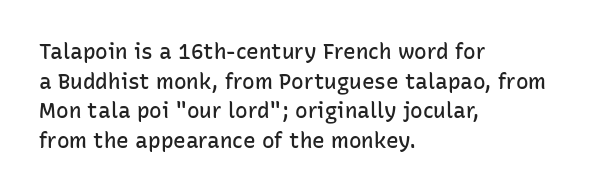
The image shows 21 px text type, upright; set left-aligned, normal line spacing (1.41x), normal letter spacing, not underlined.
